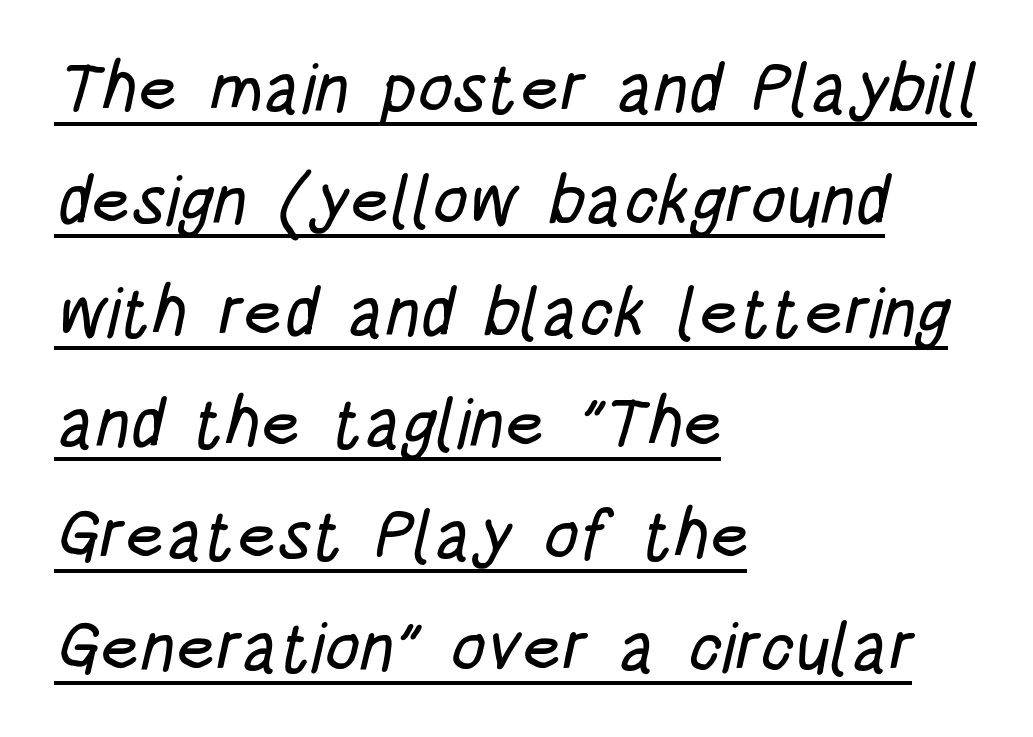
Q: Is the typeface a serif or a sans-serif typeface? A: Sans-serif.
Q: Is the text underlined? A: Yes.
Q: How is the paragraph aligned? A: Left-aligned.
Q: Is the spacing between letters normal or unusually wide? A: Normal.
Q: Is the spacing between lines tight, normal or loose? A: Normal.
Q: Width (condensed, normal, or wide)? A: Condensed.
Q: Stroke contrast? A: Low.
Q: x-height? A: Large.
Q: Monospaced? A: No.
